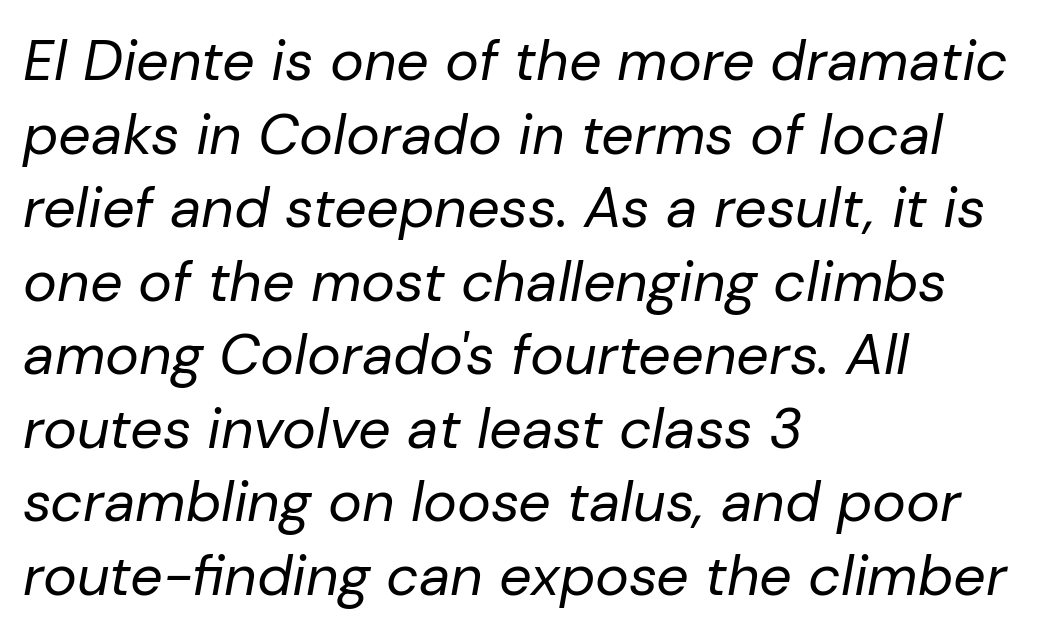
{"italic": "yes", "lean": "right", "slant_degrees": 10, "bold": "no", "weight": "regular", "width": "normal", "stroke_contrast": "low", "x_height": "medium", "monospaced": "no", "underline": "no", "align": "left", "line_spacing": "normal", "line_spacing_ratio": 1.29, "letter_spacing": "normal", "letter_spacing_em": 0.0, "glyph_px": 57}
